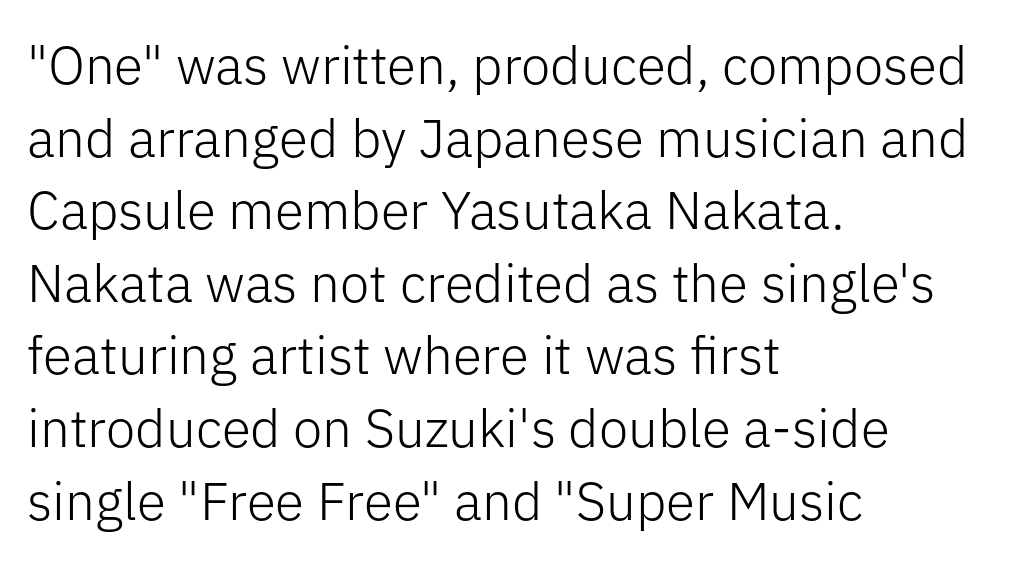
{"serif": "no", "italic": "no", "bold": "no", "weight": "light", "width": "normal", "stroke_contrast": "low", "x_height": "medium", "monospaced": "no", "underline": "no", "align": "left", "line_spacing": "normal", "line_spacing_ratio": 1.37, "letter_spacing": "normal", "letter_spacing_em": 0.0, "glyph_px": 53}
